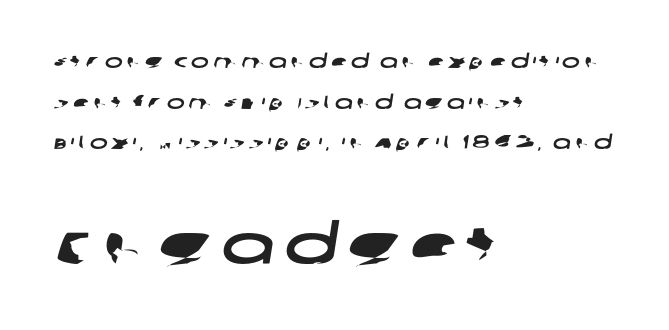
{"serif": "no", "width": "wide", "stroke_contrast": "low", "x_height": "large", "monospaced": "no", "underline": "no", "align": "left", "line_spacing": "loose", "line_spacing_ratio": 2.14, "larger_block": "second", "size_ratio": 2.95, "glyph_px": 56}
